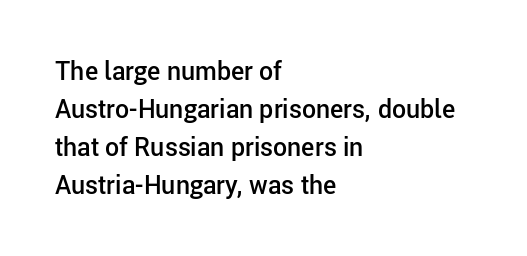
A roman cut, with each character standing at attention. The type is set solid horizontally, with unmodified tracking. These lines stack with their left ends in a neat column. Each glyph is drawn with semibold strokes, heavier than normal yet not fully bold.
